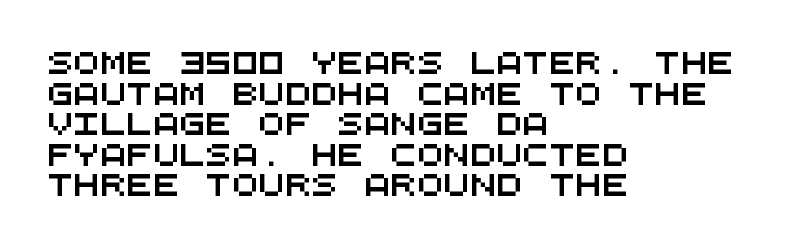
The image shows 22 px text type; set left-aligned, normal line spacing (1.39x), normal letter spacing, not underlined.
